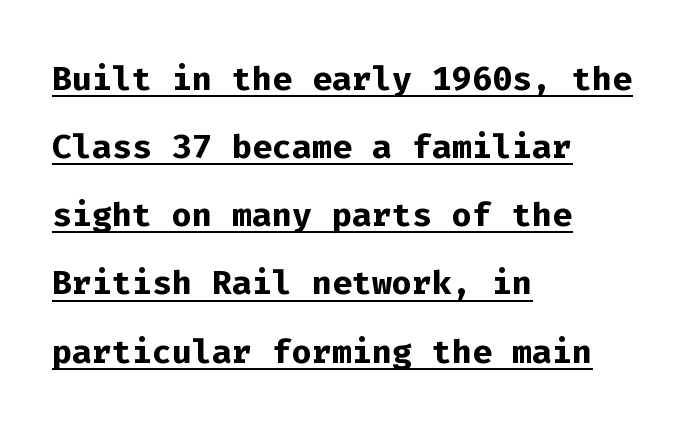
{"serif": "no", "italic": "no", "bold": "yes", "weight": "semibold", "width": "normal", "stroke_contrast": "low", "x_height": "medium", "monospaced": "yes", "underline": "yes", "align": "left", "line_spacing": "normal", "line_spacing_ratio": 1.45, "letter_spacing": "normal", "letter_spacing_em": 0.0, "glyph_px": 47}
